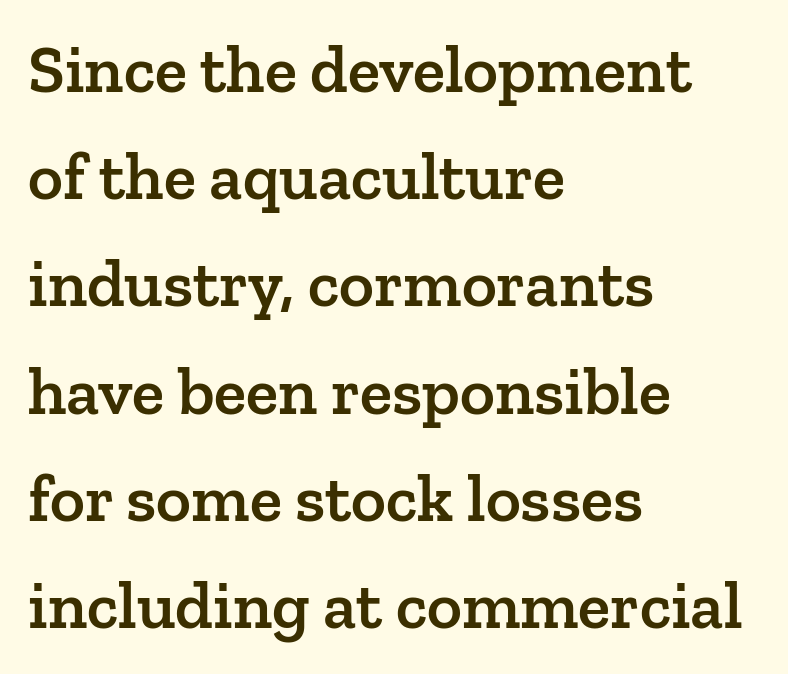
Q: Is the text bold? A: Semi-bold.
Q: Is the text italic (slanted)? A: No, it is upright.
Q: Is the typeface a serif or a sans-serif typeface? A: Serif.
Q: Is the text underlined? A: No.
Q: How is the paragraph aligned? A: Left-aligned.
Q: Is the spacing between letters normal or unusually wide? A: Normal.
Q: Is the spacing between lines tight, normal or loose? A: Normal.
Q: Width (condensed, normal, or wide)? A: Normal.
Q: Stroke contrast? A: Low.
Q: x-height? A: Medium.
Q: Monospaced? A: No.
